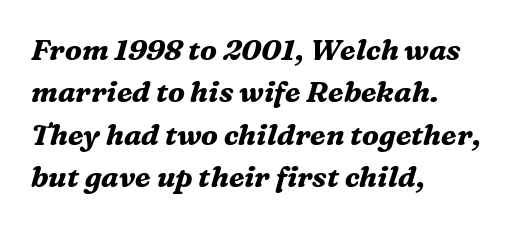
Q: Is the text bold? A: Yes.
Q: Is the text italic (slanted)? A: Yes, it leans right by about 16 degrees.
Q: Is the typeface a serif or a sans-serif typeface? A: Serif.
Q: Is the text underlined? A: No.
Q: How is the paragraph aligned? A: Left-aligned.
Q: Is the spacing between letters normal or unusually wide? A: Normal.
Q: Is the spacing between lines tight, normal or loose? A: Normal.
Q: Width (condensed, normal, or wide)? A: Normal.
Q: Stroke contrast? A: Medium.
Q: x-height? A: Medium.
Q: Monospaced? A: No.
